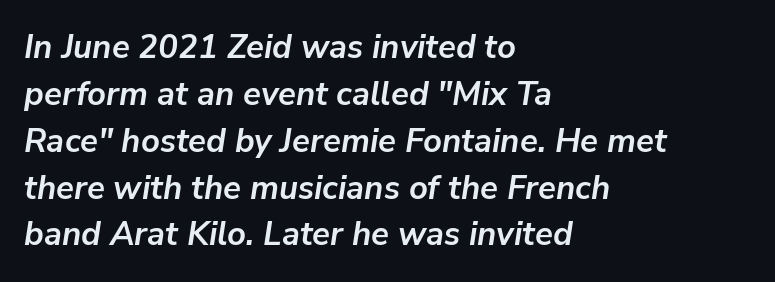
Q: Is the text bold? A: Yes.
Q: Is the text italic (slanted)? A: Yes, it leans right by about 9 degrees.
Q: Is the text underlined? A: No.
Q: How is the paragraph aligned? A: Left-aligned.
Q: Is the spacing between letters normal or unusually wide? A: Normal.
Q: Is the spacing between lines tight, normal or loose? A: Normal.
Q: Width (condensed, normal, or wide)? A: Normal.
Q: Stroke contrast? A: Low.
Q: x-height? A: Medium.
Q: Monospaced? A: No.
